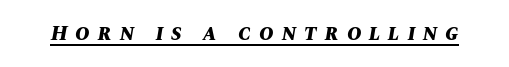
{"italic": "yes", "lean": "right", "slant_degrees": 10, "bold": "yes", "underline": "yes", "letter_spacing": "wide", "letter_spacing_em": 0.36, "glyph_px": 22}
